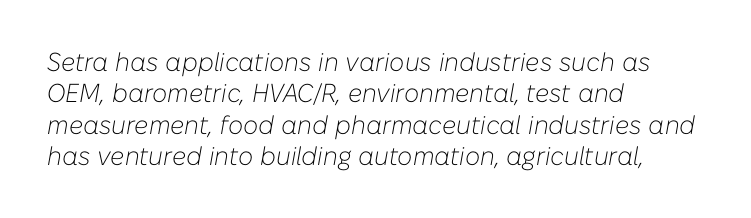
Q: Is the text bold? A: No.
Q: Is the text italic (slanted)? A: Yes, it leans right by about 10 degrees.
Q: Is the text underlined? A: No.
Q: How is the paragraph aligned? A: Left-aligned.
Q: Is the spacing between letters normal or unusually wide? A: Normal.
